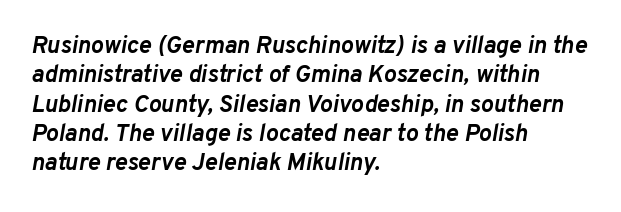
{"italic": "yes", "lean": "right", "slant_degrees": 10, "bold": "yes", "underline": "no", "align": "left", "line_spacing_ratio": 1.22, "letter_spacing": "normal", "letter_spacing_em": 0.0, "glyph_px": 24}
